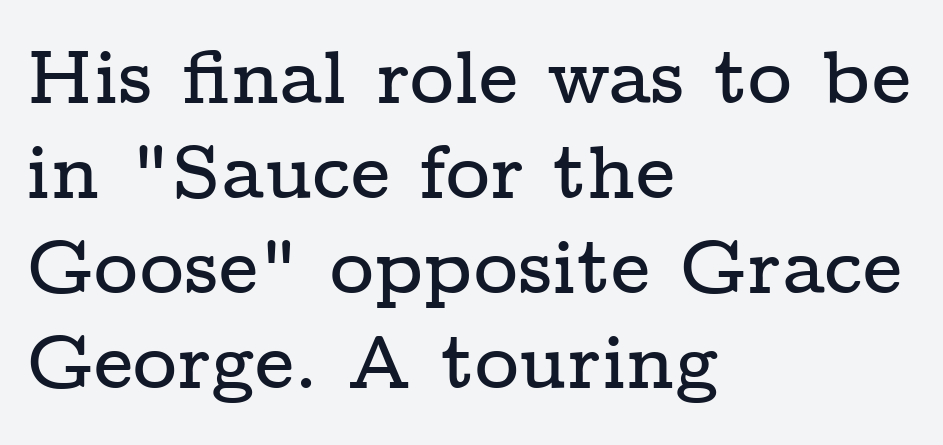
The image shows 76 px wide serif type, upright; set left-aligned, normal line spacing (1.25x), normal letter spacing, not underlined; low stroke contrast and a medium x-height.
